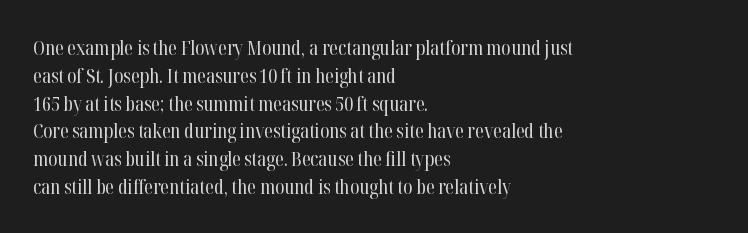
{"italic": "no", "bold": "no", "underline": "no", "align": "left", "line_spacing": "normal", "line_spacing_ratio": 1.39, "letter_spacing": "normal", "letter_spacing_em": 0.0, "glyph_px": 20}
